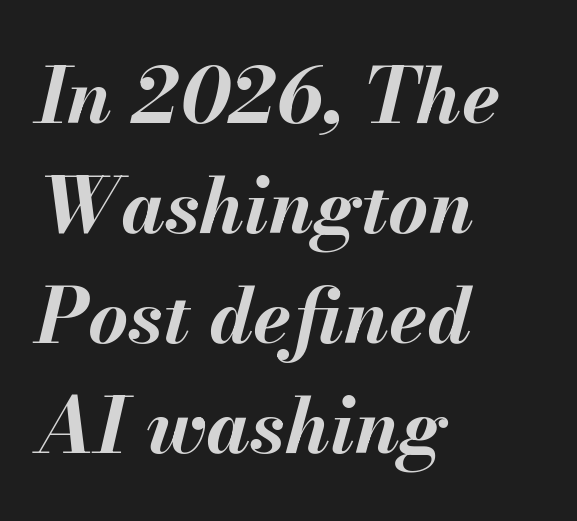
{"italic": "yes", "lean": "right", "slant_degrees": 13, "bold": "yes", "weight": "bold", "width": "normal", "stroke_contrast": "medium", "x_height": "small", "monospaced": "no", "underline": "no", "align": "left", "line_spacing": "normal", "line_spacing_ratio": 1.43, "letter_spacing": "normal", "letter_spacing_em": 0.0, "glyph_px": 77}
